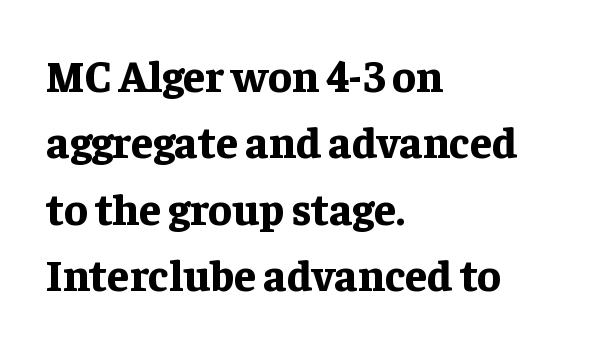
The letters stand upright; this is a roman face. Honestly, there is no underline to notice here at all. The letters are bold, with thick, heavy strokes. Spacing verdict: proportional, widths tailored to each character.
